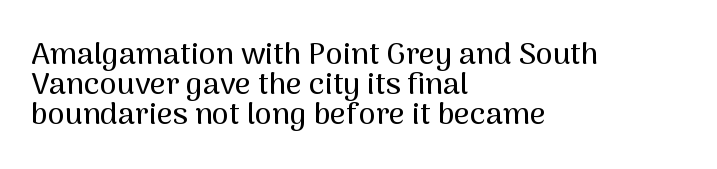
Honestly, the rows look squashed on top of each other. Check under the words: just untouched page. Compared with a centered layout, this one pins lines to the left instead. The horizontal fit of the characters is conventional and even. No italicization has been applied; the sample stays upright. Nothing sits at the stroke ends, so this counts as sans-serif.
